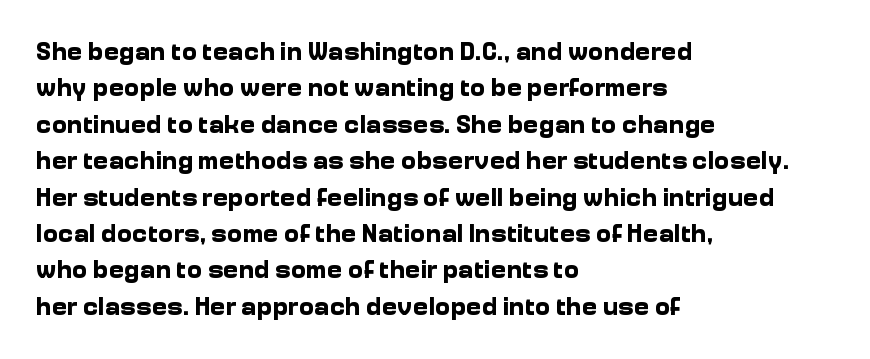
The image shows 26 px bold type, upright; set left-aligned, normal line spacing (1.4x), normal letter spacing, not underlined.
